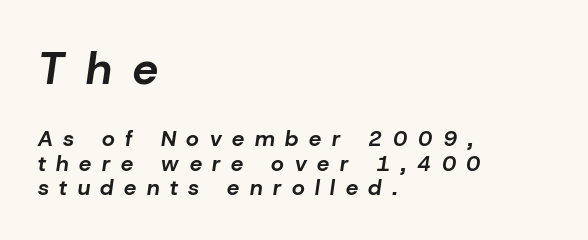
{"italic": "yes", "lean": "right", "slant_degrees": 8, "bold": "yes", "weight": "bold", "width": "normal", "stroke_contrast": "low", "x_height": "medium", "monospaced": "no", "underline": "no", "align": "left", "line_spacing": "tight", "line_spacing_ratio": 1.1, "letter_spacing": "wide", "letter_spacing_em": 0.48, "larger_block": "first", "size_ratio": 2.05, "glyph_px": 45}
